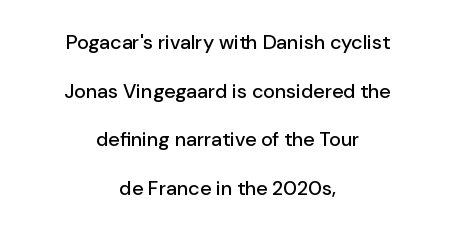
Q: Is the text italic (slanted)? A: No, it is upright.
Q: Is the text underlined? A: No.
Q: How is the paragraph aligned? A: Centered.
Q: Is the spacing between letters normal or unusually wide? A: Normal.
Q: Is the spacing between lines tight, normal or loose? A: Loose.
